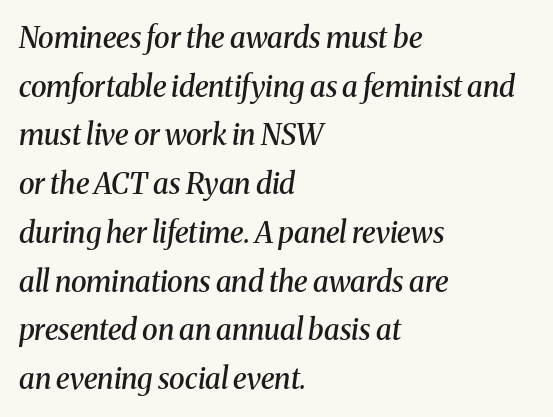
{"serif": "yes", "italic": "yes", "lean": "right", "slant_degrees": 8, "bold": "semi", "weight": "semibold", "width": "normal", "stroke_contrast": "medium", "x_height": "medium", "monospaced": "no", "underline": "no", "align": "left", "line_spacing": "normal", "line_spacing_ratio": 1.68, "letter_spacing": "normal", "letter_spacing_em": 0.0, "glyph_px": 29}
